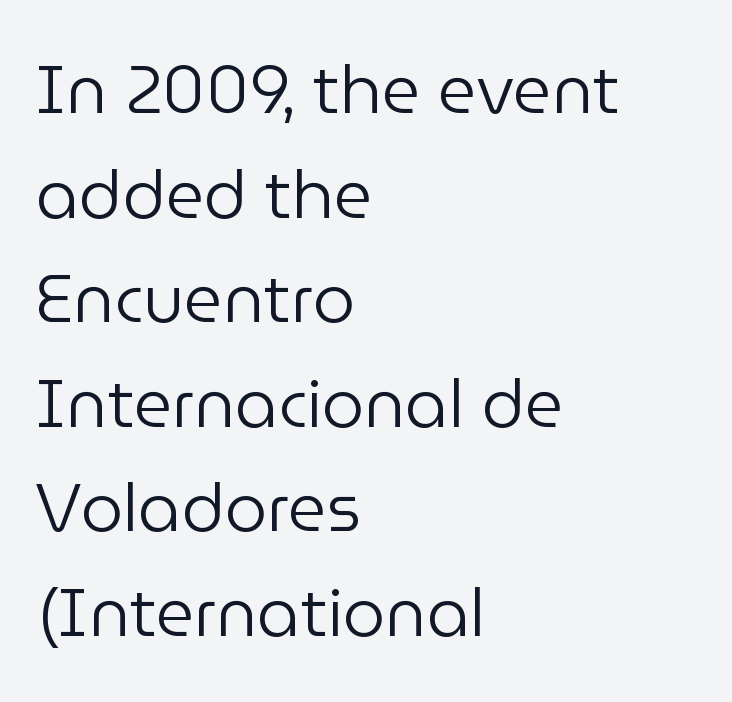
Q: Is the text bold? A: No.
Q: Is the text italic (slanted)? A: No, it is upright.
Q: Is the typeface a serif or a sans-serif typeface? A: Sans-serif.
Q: Is the text underlined? A: No.
Q: How is the paragraph aligned? A: Left-aligned.
Q: Is the spacing between letters normal or unusually wide? A: Normal.
Q: Is the spacing between lines tight, normal or loose? A: Normal.
Q: Width (condensed, normal, or wide)? A: Normal.
Q: Stroke contrast? A: Low.
Q: x-height? A: Medium.
Q: Monospaced? A: No.
